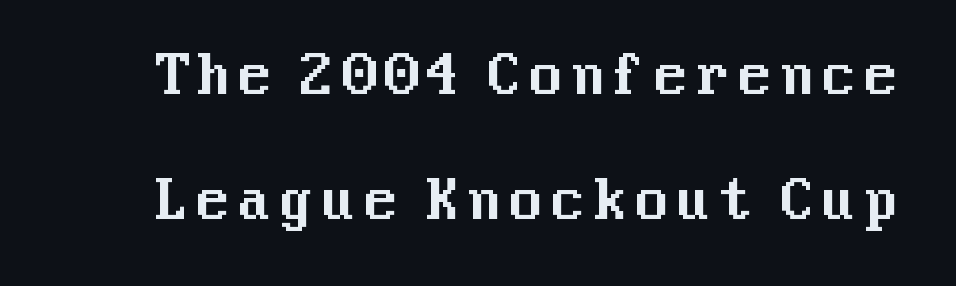
{"serif": "no", "italic": "no", "width": "normal", "stroke_contrast": "medium", "x_height": "medium", "underline": "no", "line_spacing": "loose", "line_spacing_ratio": 2.36, "glyph_px": 53}
